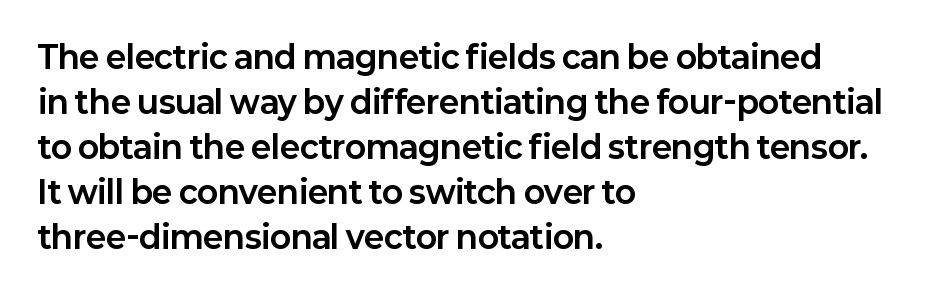
The image shows 31 px bold sans-serif type, upright; set left-aligned, normal line spacing (1.45x), normal letter spacing, not underlined; low stroke contrast and a medium x-height.
